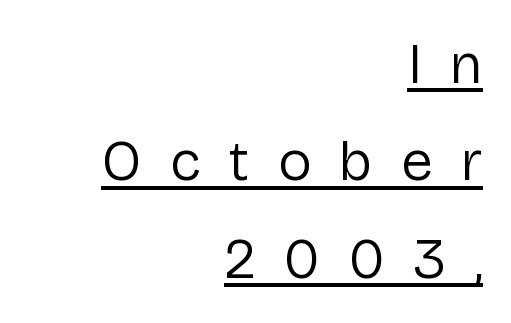
The image shows 57 px regular-weight sans-serif type, upright; set right-aligned, line spacing 1.71x, unusually wide letter spacing (+0.5 em), underlined; low stroke contrast and a medium x-height.
